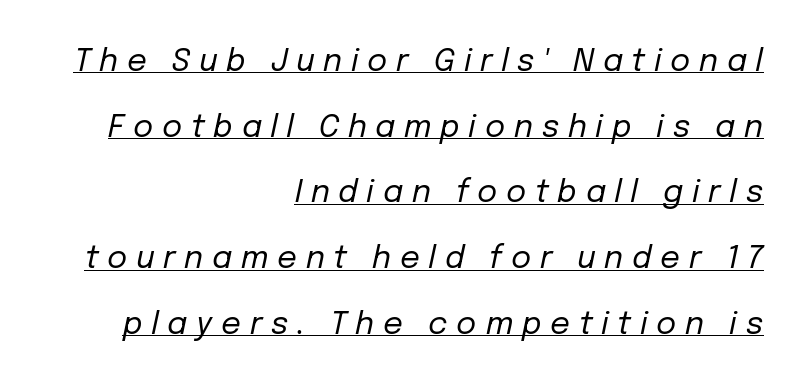
{"italic": "yes", "lean": "right", "slant_degrees": 12, "bold": "no", "weight": "regular", "width": "normal", "stroke_contrast": "low", "x_height": "medium", "monospaced": "no", "underline": "yes", "align": "right", "line_spacing": "loose", "line_spacing_ratio": 2.12, "letter_spacing": "wide", "letter_spacing_em": 0.28, "glyph_px": 31}
